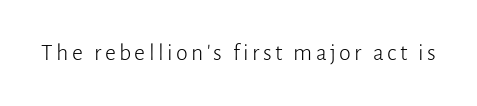
The image shows 24 px text type, upright; set not underlined.
